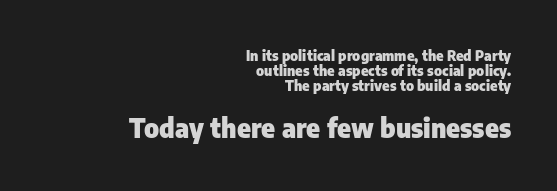
{"italic": "no", "bold": "yes", "underline": "no", "align": "right", "line_spacing": "tight", "line_spacing_ratio": 1.06, "letter_spacing": "normal", "letter_spacing_em": 0.0, "larger_block": "second", "size_ratio": 1.86, "glyph_px": 26}
